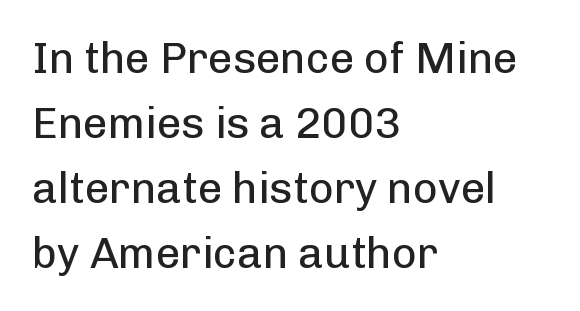
The image shows 43 px regular-weight sans-serif type, upright; set left-aligned, normal line spacing (1.51x), normal letter spacing, not underlined; low stroke contrast and a medium x-height.
